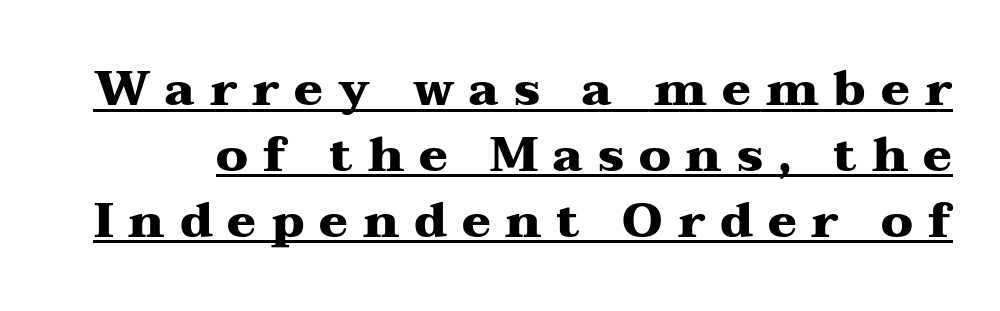
Think of a printed novel: that variable character pitch is what you see here. Chunky letters — that's bold for sure. Caption: lettering with a line underneath. The lettering holds an erect, upright posture throughout. The text was rendered using a seriffed face with decorative stroke endings. The designer left line spacing at the default.
